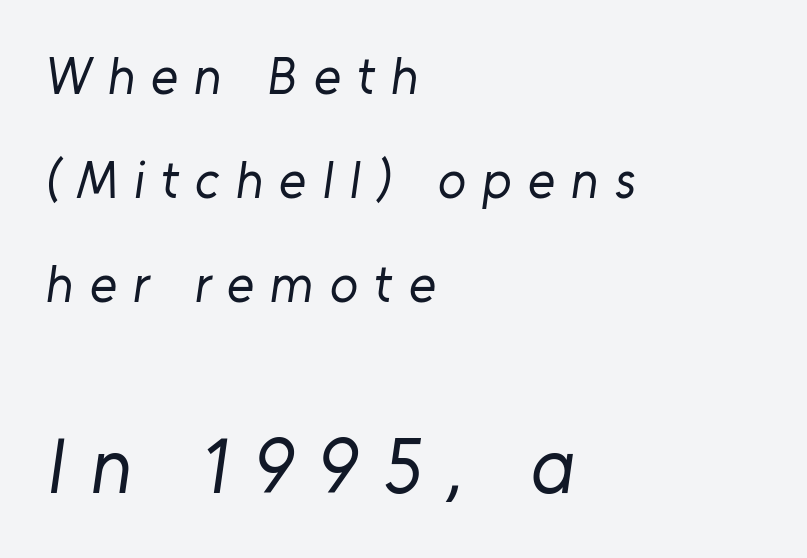
Q: Is the text bold? A: No.
Q: Is the typeface a serif or a sans-serif typeface? A: Sans-serif.
Q: Is the text underlined? A: No.
Q: How is the paragraph aligned? A: Left-aligned.
Q: Is the spacing between letters normal or unusually wide? A: Unusually wide.
Q: Is the spacing between lines tight, normal or loose? A: Loose.
Q: Which block of text is set in a larger size, the first (top) or the second (bottom)? A: The second (bottom) one.
Q: Width (condensed, normal, or wide)? A: Normal.
Q: Stroke contrast? A: Low.
Q: x-height? A: Medium.
Q: Monospaced? A: No.
